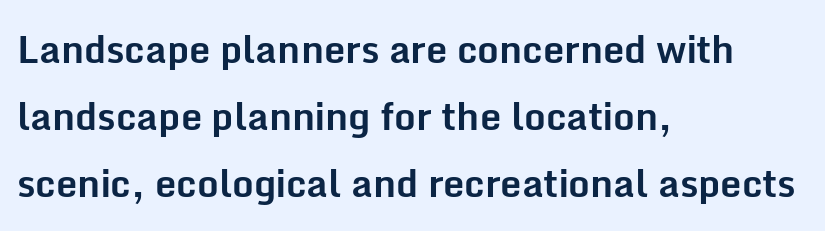
Q: Is the text bold? A: Yes.
Q: Is the text italic (slanted)? A: No, it is upright.
Q: Is the typeface a serif or a sans-serif typeface? A: Sans-serif.
Q: Is the text underlined? A: No.
Q: How is the paragraph aligned? A: Left-aligned.
Q: Is the spacing between letters normal or unusually wide? A: Normal.
Q: Width (condensed, normal, or wide)? A: Normal.
Q: Stroke contrast? A: Low.
Q: x-height? A: Medium.
Q: Monospaced? A: No.
